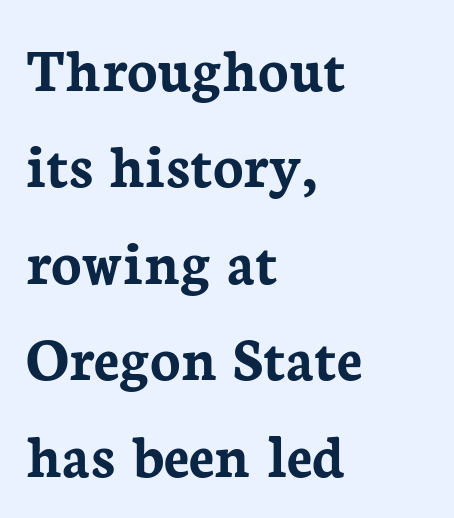
Q: Is the text bold? A: Yes.
Q: Is the text italic (slanted)? A: No, it is upright.
Q: Is the typeface a serif or a sans-serif typeface? A: Serif.
Q: Is the text underlined? A: No.
Q: How is the paragraph aligned? A: Left-aligned.
Q: Is the spacing between letters normal or unusually wide? A: Normal.
Q: Is the spacing between lines tight, normal or loose? A: Normal.
Q: Width (condensed, normal, or wide)? A: Normal.
Q: Stroke contrast? A: Low.
Q: x-height? A: Medium.
Q: Monospaced? A: No.
